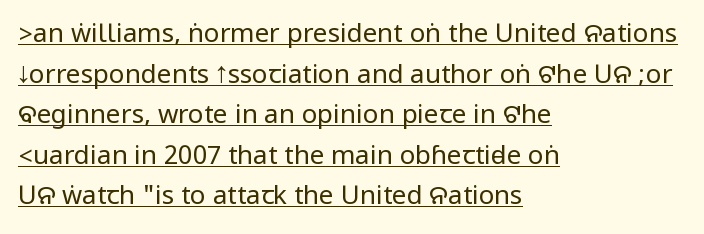
Notice how descenders clear the ascenders below comfortably — that's standard leading. The font is comparable to plain body text, perhaps lighter. The horizontal fit of the characters is conventional and even. Designer's note — italics off, roman on. Horizontally, the lines are justified to the leading edge only. This rendering features underlined lettering.
